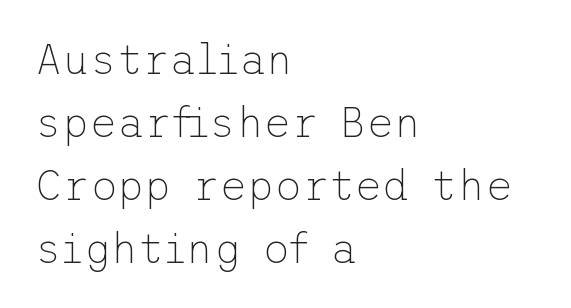
{"serif": "no", "italic": "no", "bold": "no", "weight": "thin", "width": "normal", "stroke_contrast": "low", "x_height": "medium", "underline": "no", "align": "left", "line_spacing": "normal", "line_spacing_ratio": 1.5, "letter_spacing": "normal", "letter_spacing_em": 0.0, "glyph_px": 42}
